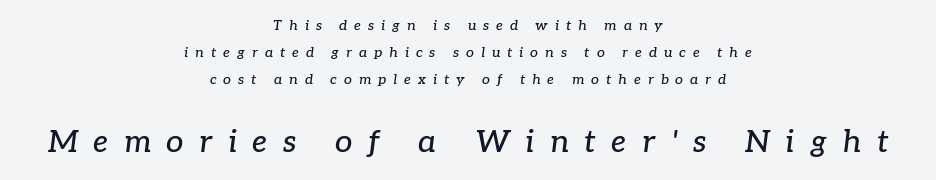
Q: Is the text italic (slanted)? A: Yes, it leans right by about 7 degrees.
Q: Is the typeface a serif or a sans-serif typeface? A: Serif.
Q: Is the text underlined? A: No.
Q: How is the paragraph aligned? A: Centered.
Q: Is the spacing between letters normal or unusually wide? A: Unusually wide.
Q: Is the spacing between lines tight, normal or loose? A: Loose.
Q: Which block of text is set in a larger size, the first (top) or the second (bottom)? A: The second (bottom) one.
Q: Width (condensed, normal, or wide)? A: Normal.
Q: Stroke contrast? A: Low.
Q: x-height? A: Medium.
Q: Monospaced? A: No.
